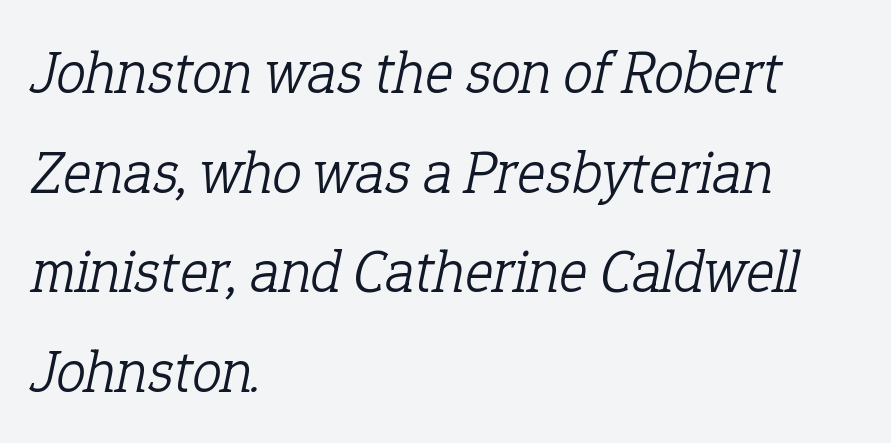
{"serif": "yes", "italic": "yes", "lean": "right", "slant_degrees": 12, "bold": "no", "weight": "light", "width": "normal", "stroke_contrast": "low", "x_height": "medium", "monospaced": "no", "underline": "no", "align": "left", "line_spacing": "normal", "line_spacing_ratio": 1.66, "letter_spacing": "normal", "letter_spacing_em": 0.0, "glyph_px": 60}
